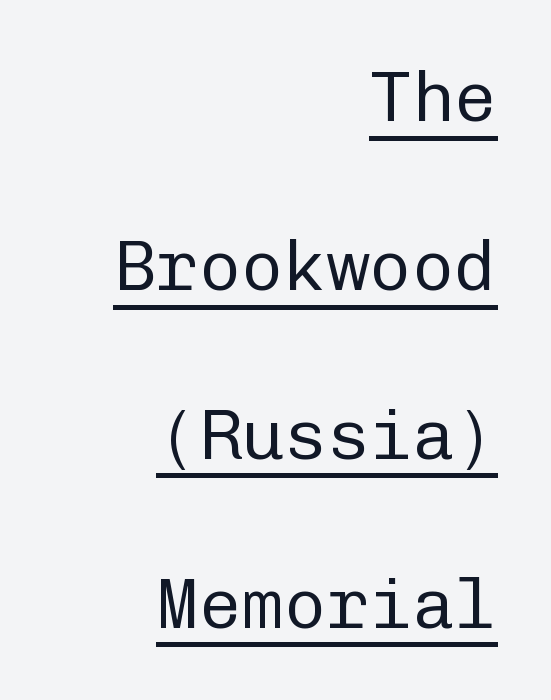
The image shows 71 px regular-weight sans-serif type, upright, monospaced; set right-aligned, loose line spacing (2.38x), normal letter spacing, underlined; low stroke contrast and a medium x-height.
